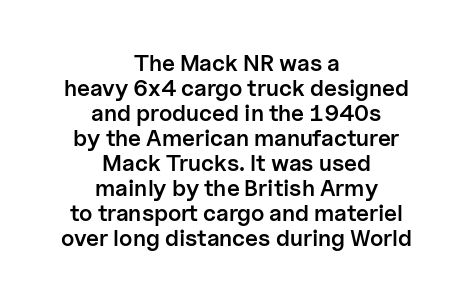
Q: Is the text bold? A: Semi-bold.
Q: Is the text italic (slanted)? A: No, it is upright.
Q: Is the text underlined? A: No.
Q: How is the paragraph aligned? A: Centered.
Q: Is the spacing between letters normal or unusually wide? A: Normal.
Q: Is the spacing between lines tight, normal or loose? A: Tight.
